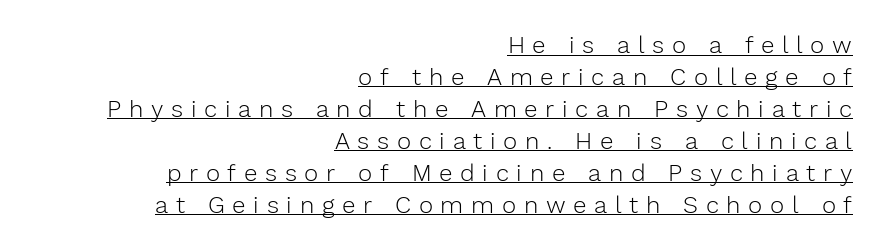
{"italic": "no", "bold": "no", "underline": "yes", "align": "right", "line_spacing": "normal", "line_spacing_ratio": 1.33, "letter_spacing": "wide", "letter_spacing_em": 0.32, "glyph_px": 24}
